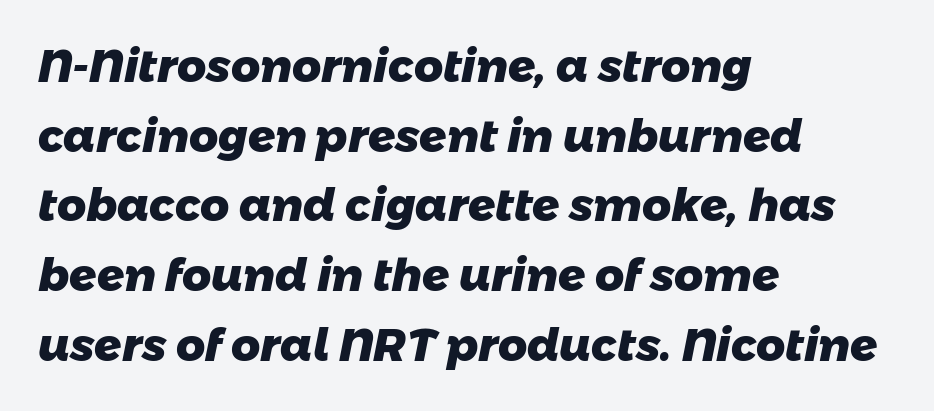
Q: Is the text bold? A: Yes.
Q: Is the typeface a serif or a sans-serif typeface? A: Sans-serif.
Q: Is the text underlined? A: No.
Q: How is the paragraph aligned? A: Left-aligned.
Q: Is the spacing between letters normal or unusually wide? A: Normal.
Q: Is the spacing between lines tight, normal or loose? A: Normal.
Q: Width (condensed, normal, or wide)? A: Normal.
Q: Stroke contrast? A: Low.
Q: x-height? A: Medium.
Q: Monospaced? A: No.
